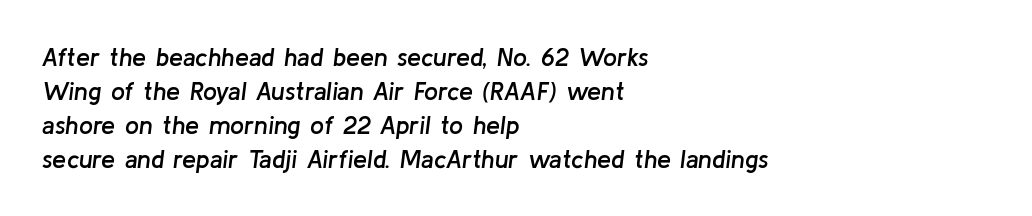
{"italic": "yes", "lean": "right", "slant_degrees": 8, "bold": "semi", "underline": "no", "align": "left", "line_spacing": "normal", "line_spacing_ratio": 1.36, "letter_spacing": "normal", "letter_spacing_em": 0.0, "glyph_px": 25}
